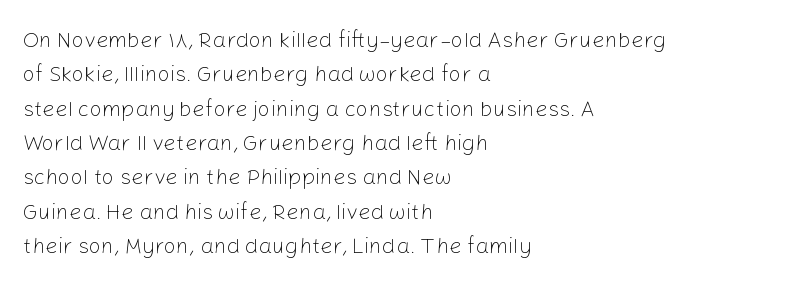
The specimen reads as upright at a glance. Is the stroke heavy? The answer is a plain regular-or-lighter. Clear beneath every line of the passage. Notice how descenders clear the ascenders below comfortably — that's standard leading.
